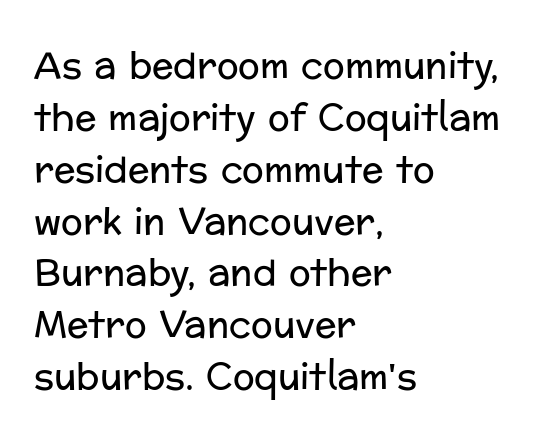
Just letters on the line, the space beneath them empty. Teacher's note: observe the even left margin — that is flush-left alignment. The line texture is even and compact thanks to regular tracking. This block has exactly the height ordinary leading produces. Is the type heavy? It reads as light-to-regular instead. The font's upright variant was chosen for this text.
